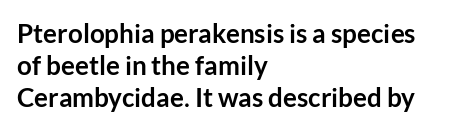
Alignment: flush left. A clean baseline with only descenders dipping below it. Vertical strokes here are truly vertical. Every letter is thick-stroked: bold, no question. A typesetter would call this zero additional tracking.
